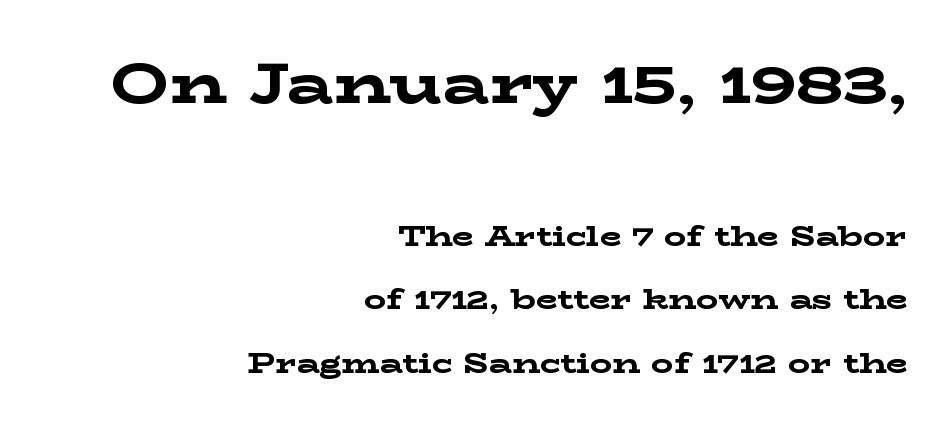
The image shows 57 px bold, wide serif type, upright; set right-aligned, loose line spacing (2.28x), normal letter spacing, not underlined; the first (top) block is 2.04x larger; low stroke contrast and a medium x-height.
